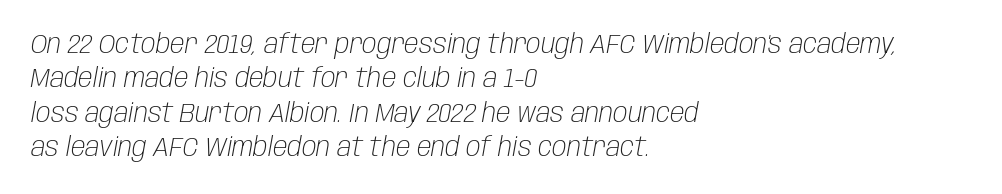
The strip under each line holds only bare page. The lines are quadded left. Italic? Definitely — the glyphs are oblique. The rendering keeps characters at their native spacing.
